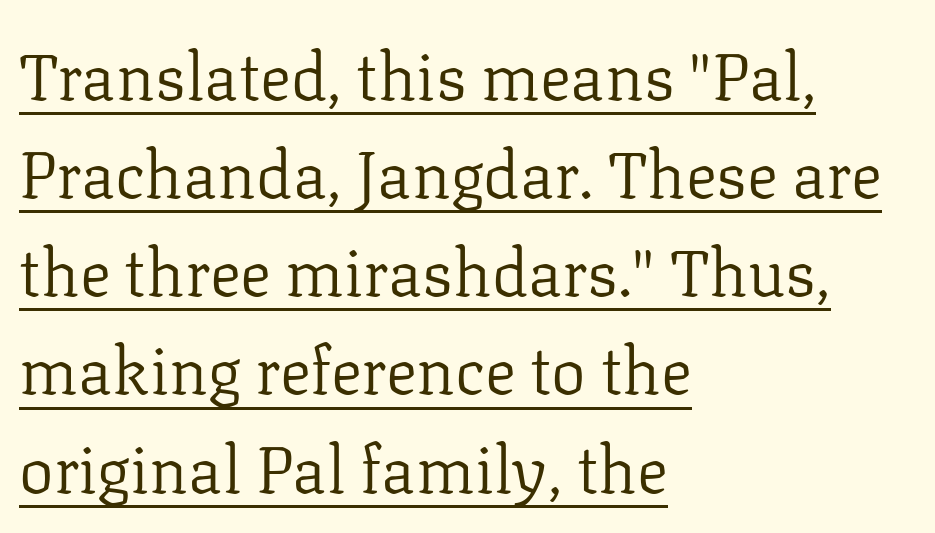
Each letter keeps its own natural width here, so spacing adapts to shape. Compared with a typical body face, this is equally light or lighter still. Between one letter and the next there's only the usual sliver of space. The typesetter has applied underlining to the passage shown. These lines stack with their left ends in a neat column.
